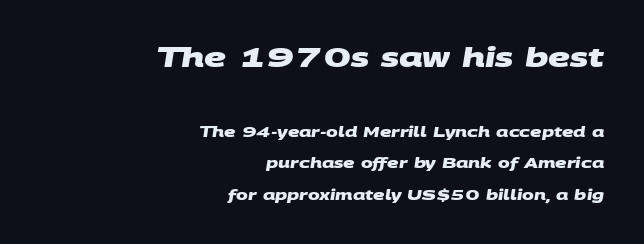
Q: Is the text bold? A: Yes.
Q: Is the text underlined? A: No.
Q: How is the paragraph aligned? A: Right-aligned.
Q: Is the spacing between letters normal or unusually wide? A: Normal.
Q: Is the spacing between lines tight, normal or loose? A: Loose.
Q: Which block of text is set in a larger size, the first (top) or the second (bottom)? A: The first (top) one.
